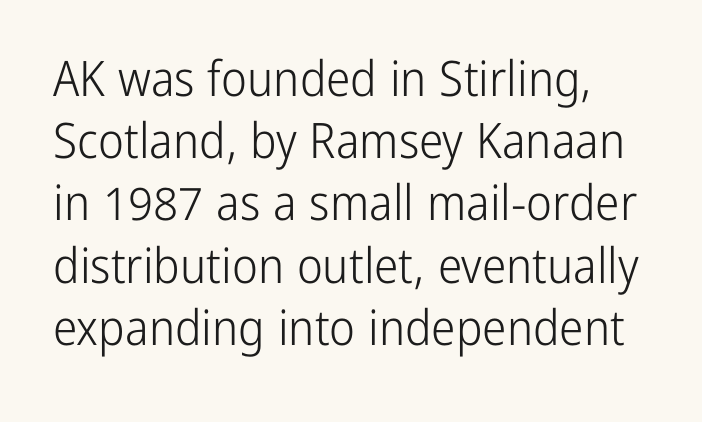
The image shows 49 px light, condensed sans-serif type, upright; set normal line spacing (1.27x), normal letter spacing, not underlined; low stroke contrast and a medium x-height.
